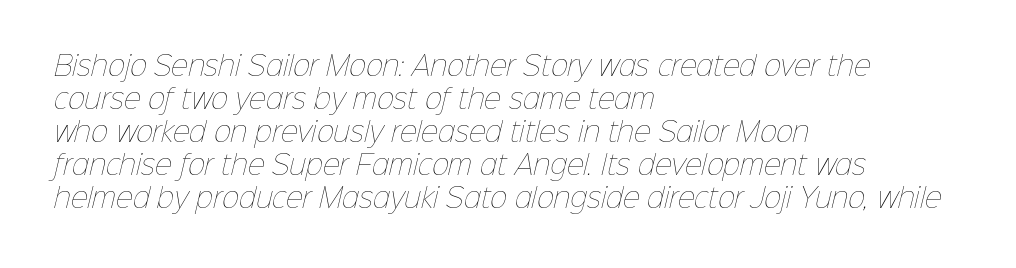
The image shows 26 px text type; set left-aligned, normal line spacing (1.27x), normal letter spacing, not underlined.
